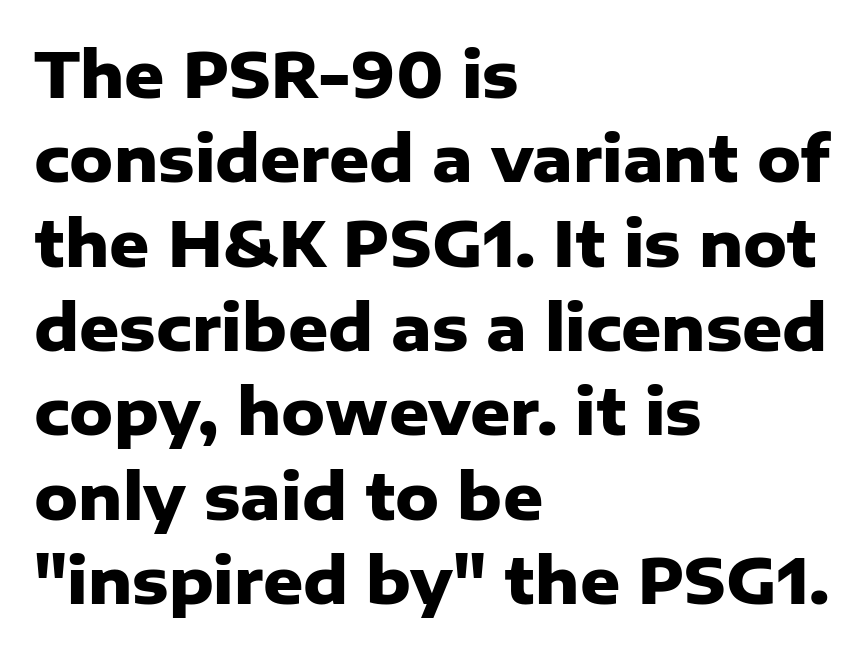
Typeset ragged right — the left edge is the straight one. Pretty heavy lettering here — definitely bold. Character widths vary here, with narrow letters taking less room than wide ones. Anything drawn beneath the words? Only blank space. Classification — sans serif. This is the regular roman posture of the typeface.
